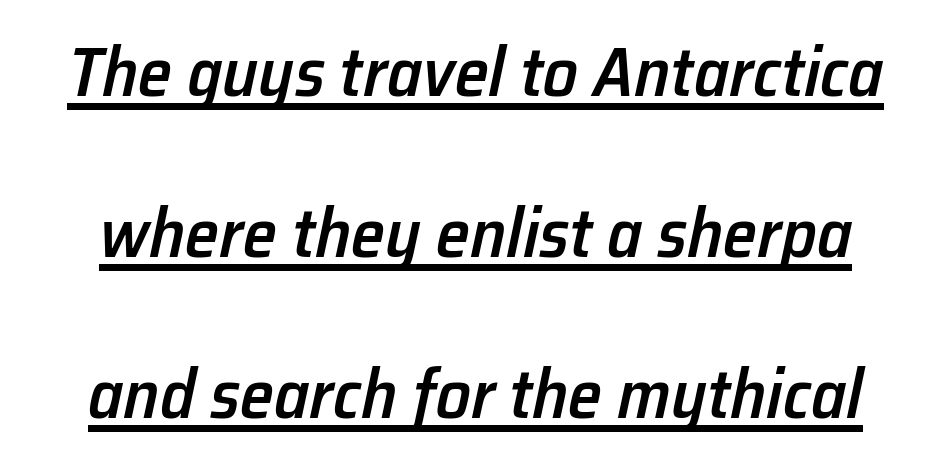
The image shows 69 px semibold type, italic (leaning right); set centered, loose line spacing (2.33x), normal letter spacing, underlined; low stroke contrast and a medium x-height.
